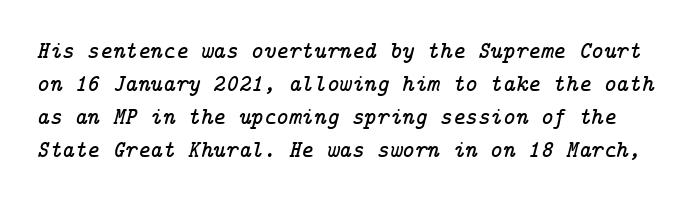
Leading: standard. Nobody touched the tracking dial on this one. A typesetter would mark this as italic. Type without underlining.
